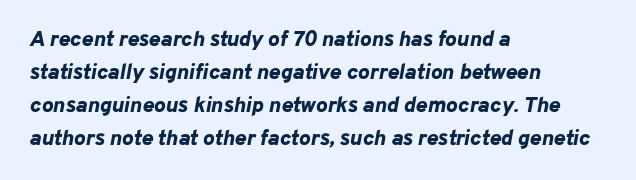
The image shows 22 px bold type, italic (leaning right); set left-aligned, normal line spacing (1.5x), normal letter spacing, not underlined.
